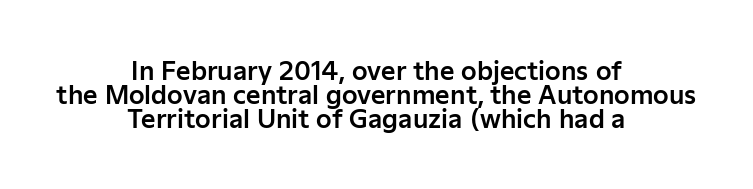
Q: Is the text italic (slanted)? A: No, it is upright.
Q: Is the text underlined? A: No.
Q: How is the paragraph aligned? A: Centered.
Q: Is the spacing between letters normal or unusually wide? A: Normal.
Q: Is the spacing between lines tight, normal or loose? A: Tight.
